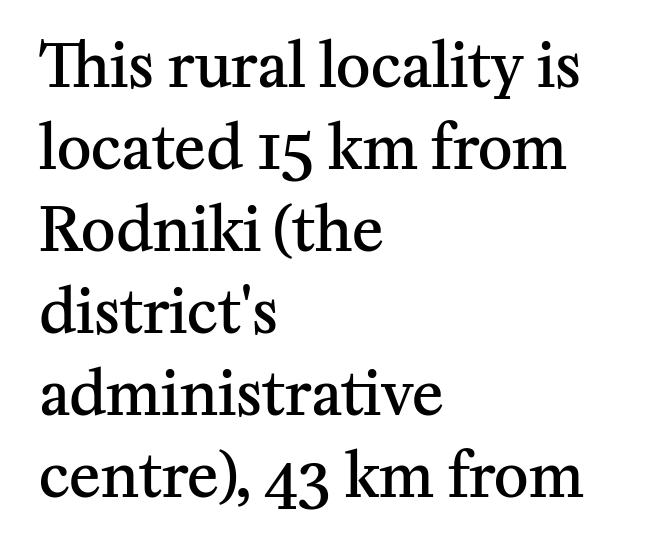
The image shows 59 px semibold serif type, upright; set left-aligned, normal line spacing (1.39x), normal letter spacing, not underlined; medium stroke contrast and a medium x-height.
